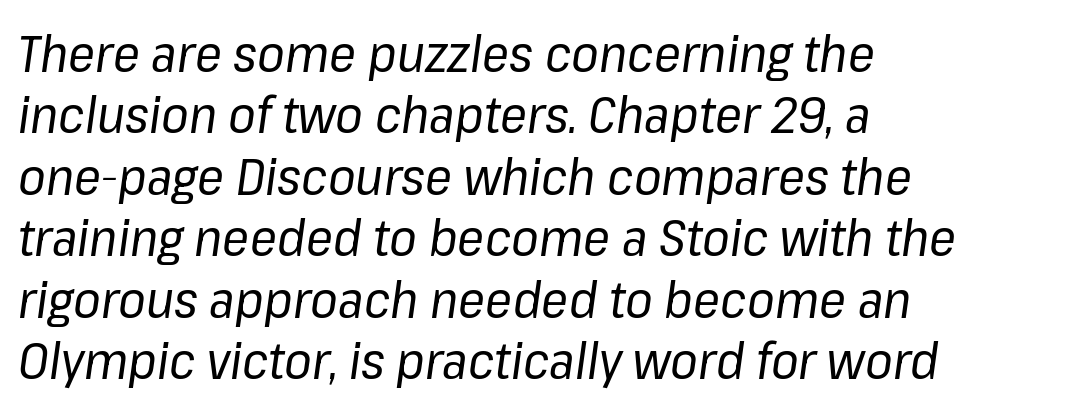
The image shows 50 px regular-weight type, italic (leaning right); set left-aligned, line spacing 1.23x, normal letter spacing, not underlined; low stroke contrast and a medium x-height.
